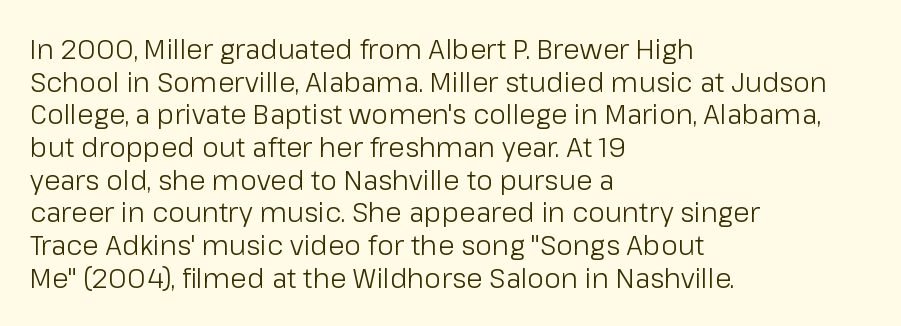
Q: Is the text bold? A: No.
Q: Is the text italic (slanted)? A: No, it is upright.
Q: Is the text underlined? A: No.
Q: How is the paragraph aligned? A: Left-aligned.
Q: Is the spacing between letters normal or unusually wide? A: Normal.
